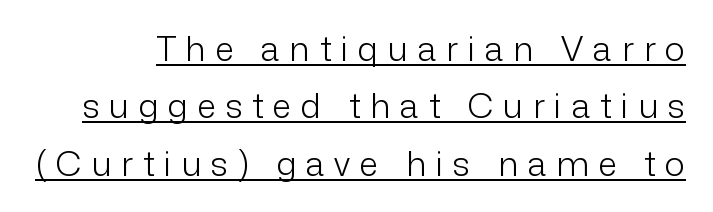
The image shows 34 px light sans-serif type, upright; set normal line spacing (1.69x), unusually wide letter spacing (+0.29 em), underlined; low stroke contrast and a medium x-height.
